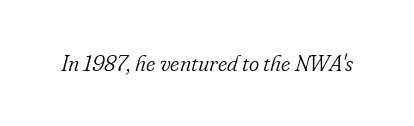
Q: Is the text bold? A: No.
Q: Is the text italic (slanted)? A: Yes, it leans right by about 16 degrees.
Q: Is the text underlined? A: No.
Q: Is the spacing between letters normal or unusually wide? A: Normal.
